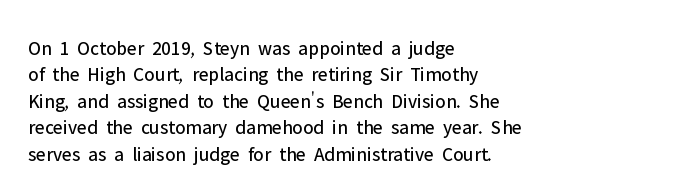
{"italic": "no", "bold": "no", "underline": "no", "align": "left", "line_spacing": "normal", "line_spacing_ratio": 1.32, "letter_spacing": "normal", "letter_spacing_em": 0.0, "glyph_px": 20}
